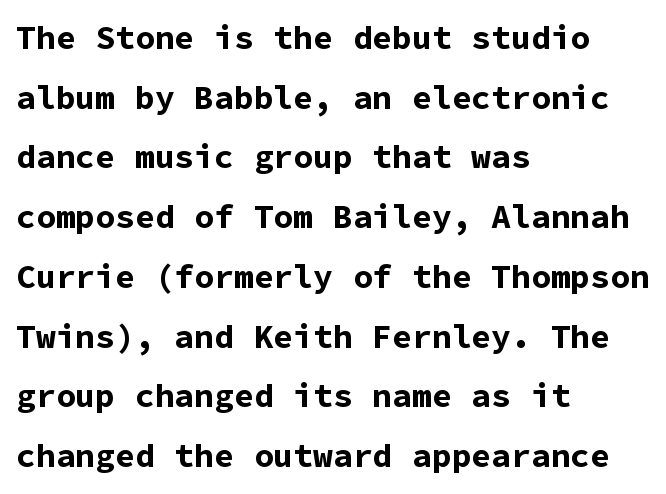
The image shows 33 px bold sans-serif type, upright, monospaced; set left-aligned, line spacing 1.81x, normal letter spacing, not underlined; low stroke contrast and a medium x-height.
